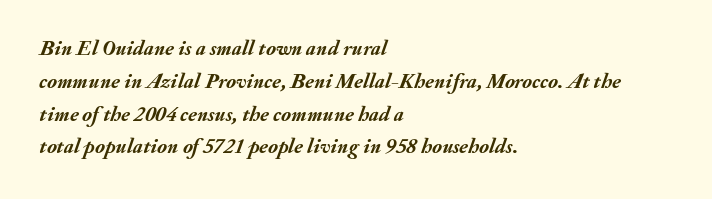
Q: Is the text bold? A: Yes.
Q: Is the text italic (slanted)? A: Yes, it leans right by about 20 degrees.
Q: Is the text underlined? A: No.
Q: How is the paragraph aligned? A: Left-aligned.
Q: Is the spacing between letters normal or unusually wide? A: Normal.
Q: Is the spacing between lines tight, normal or loose? A: Normal.
